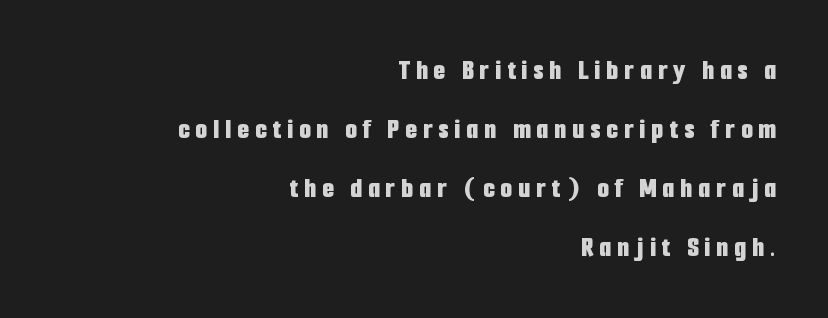
Ordinary non-slanted type is in use. Looks like regular typesetting: each glyph gets only the width it needs. A great deal of white space separates one row of letters from the next. The ragged edge is on the left, which tells us the setting is flush right. Descenders hang freely into open space. I'd describe the lettering as bold — thick and assertive.
